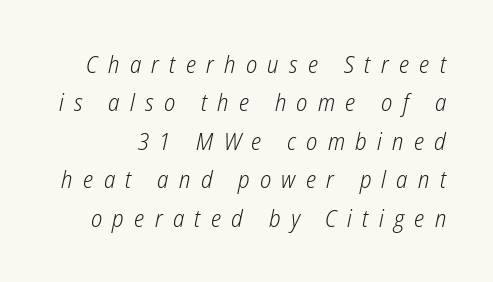
{"italic": "yes", "lean": "right", "slant_degrees": 12, "bold": "no", "underline": "no", "line_spacing": "normal", "line_spacing_ratio": 1.6, "letter_spacing": "wide", "letter_spacing_em": 0.43, "glyph_px": 24}
